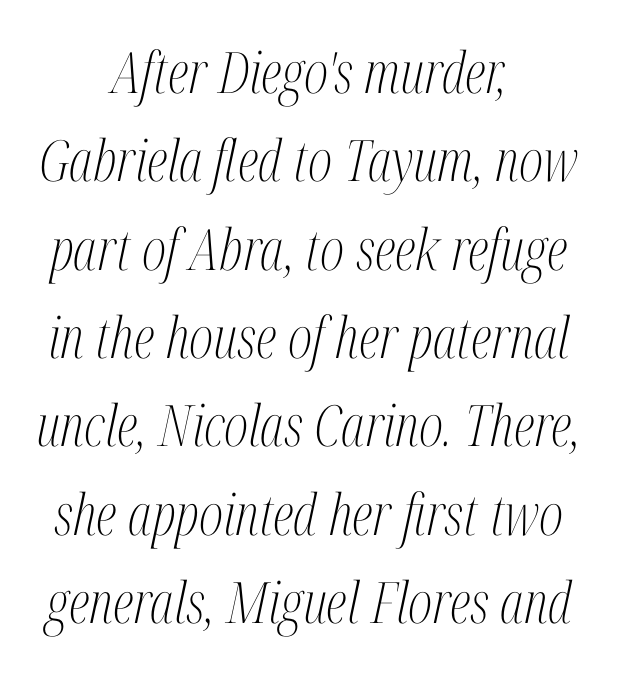
Q: Is the text bold? A: No.
Q: Is the text italic (slanted)? A: Yes, it leans right by about 12 degrees.
Q: Is the typeface a serif or a sans-serif typeface? A: Serif.
Q: Is the text underlined? A: No.
Q: How is the paragraph aligned? A: Centered.
Q: Is the spacing between letters normal or unusually wide? A: Normal.
Q: Is the spacing between lines tight, normal or loose? A: Normal.
Q: Width (condensed, normal, or wide)? A: Condensed.
Q: Stroke contrast? A: Medium.
Q: x-height? A: Medium.
Q: Monospaced? A: No.
